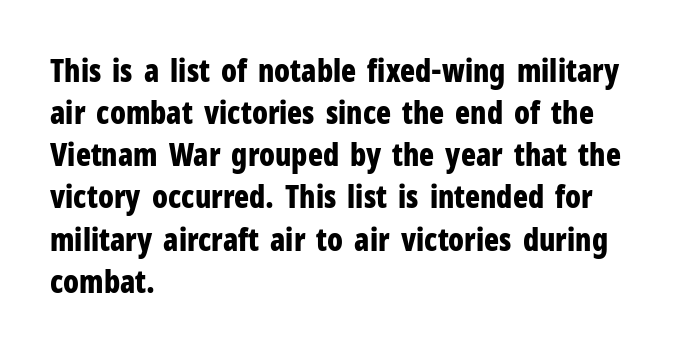
Q: Is the text bold? A: Yes.
Q: Is the text italic (slanted)? A: No, it is upright.
Q: Is the typeface a serif or a sans-serif typeface? A: Sans-serif.
Q: Is the text underlined? A: No.
Q: How is the paragraph aligned? A: Left-aligned.
Q: Is the spacing between letters normal or unusually wide? A: Normal.
Q: Is the spacing between lines tight, normal or loose? A: Normal.
Q: Width (condensed, normal, or wide)? A: Condensed.
Q: Stroke contrast? A: Low.
Q: x-height? A: Medium.
Q: Monospaced? A: No.
